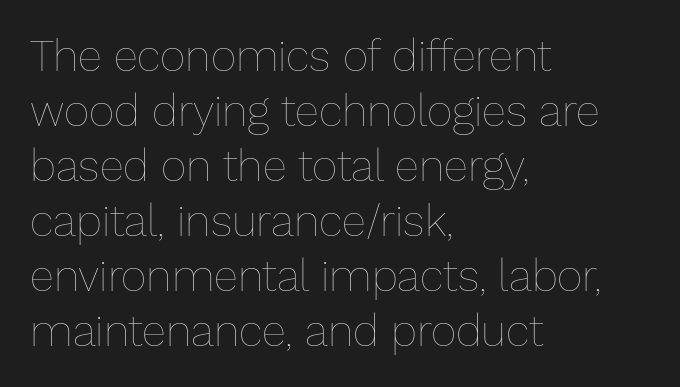
Honestly, the row spacing looks completely unremarkable. The font sits on the lighter half of the weight spectrum, regular included. Upright lettering throughout. The letters advance in unequal steps, a hallmark of proportional type.
